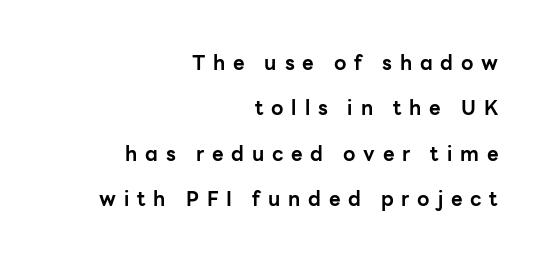
Q: Is the text bold? A: Yes.
Q: Is the text italic (slanted)? A: No, it is upright.
Q: Is the text underlined? A: No.
Q: How is the paragraph aligned? A: Right-aligned.
Q: Is the spacing between letters normal or unusually wide? A: Unusually wide.
Q: Is the spacing between lines tight, normal or loose? A: Loose.
